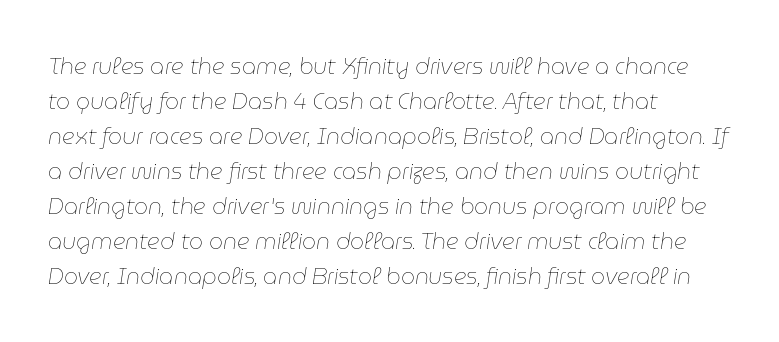
{"italic": "yes", "lean": "right", "slant_degrees": 9, "bold": "no", "underline": "no", "align": "left", "line_spacing": "normal", "line_spacing_ratio": 1.59, "letter_spacing": "normal", "letter_spacing_em": 0.0, "glyph_px": 22}
